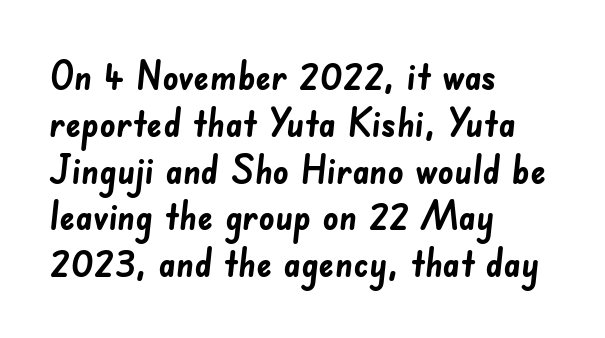
The image shows 39 px semibold sans-serif type; set left-aligned, line spacing 1.2x, normal letter spacing, not underlined; low stroke contrast and a small x-height.
